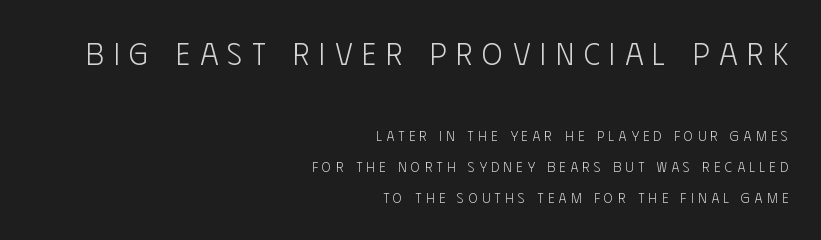
Q: Is the text bold? A: No.
Q: Is the text italic (slanted)? A: No, it is upright.
Q: Is the typeface a serif or a sans-serif typeface? A: Sans-serif.
Q: Is the text underlined? A: No.
Q: How is the paragraph aligned? A: Right-aligned.
Q: Is the spacing between letters normal or unusually wide? A: Unusually wide.
Q: Is the spacing between lines tight, normal or loose? A: Loose.
Q: Which block of text is set in a larger size, the first (top) or the second (bottom)? A: The first (top) one.
Q: Width (condensed, normal, or wide)? A: Condensed.
Q: Stroke contrast? A: Low.
Q: x-height? A: Large.
Q: Monospaced? A: No.
